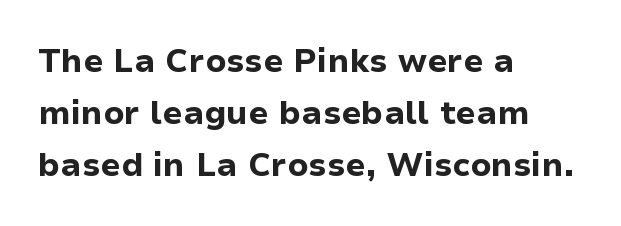
Q: Is the text bold? A: Yes.
Q: Is the text italic (slanted)? A: No, it is upright.
Q: Is the typeface a serif or a sans-serif typeface? A: Sans-serif.
Q: Is the text underlined? A: No.
Q: How is the paragraph aligned? A: Left-aligned.
Q: Is the spacing between letters normal or unusually wide? A: Normal.
Q: Is the spacing between lines tight, normal or loose? A: Normal.
Q: Width (condensed, normal, or wide)? A: Normal.
Q: Stroke contrast? A: Low.
Q: x-height? A: Medium.
Q: Monospaced? A: No.
